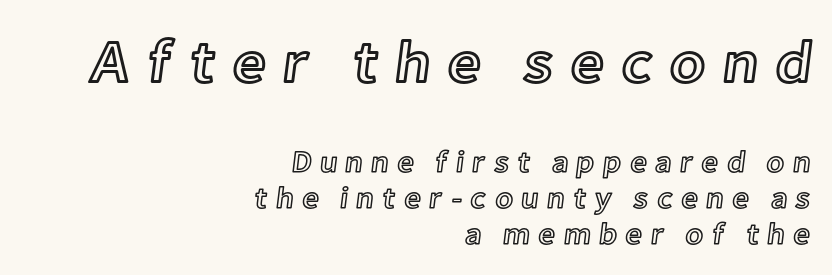
Someone cranked the tracking dial way up on this one. These lines are rendered in a variable-pitch font. Which of the two is more prominent by size? The first, at the top. The typesetter chose a ragged-left arrangement here. Underlining? Definitely not there.
